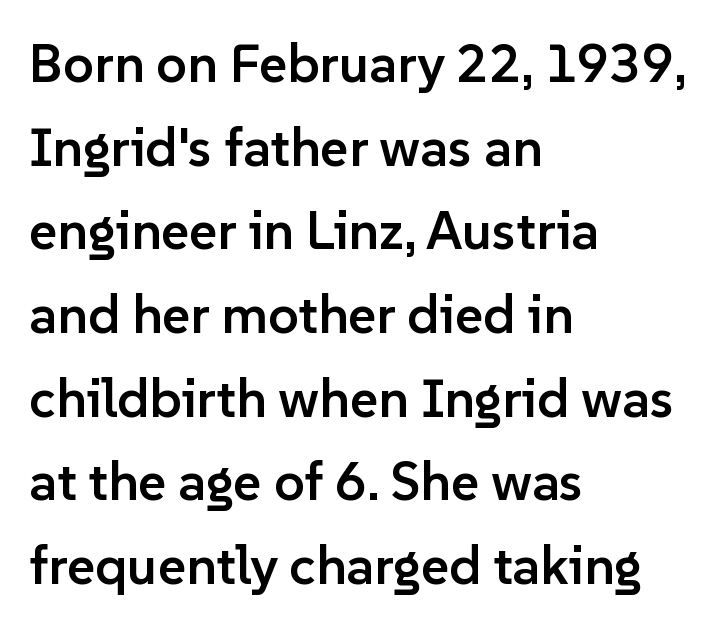
The image shows 54 px semibold sans-serif type, upright; set left-aligned, normal line spacing (1.55x), normal letter spacing, not underlined; low stroke contrast and a medium x-height.
